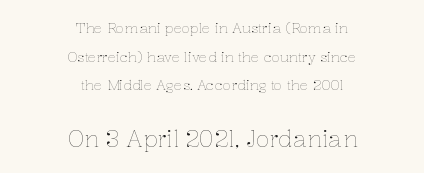
The image shows 23 px text type, upright; set centered, loose line spacing (2.04x), normal letter spacing, not underlined; the second (bottom) block is 1.64x larger.
